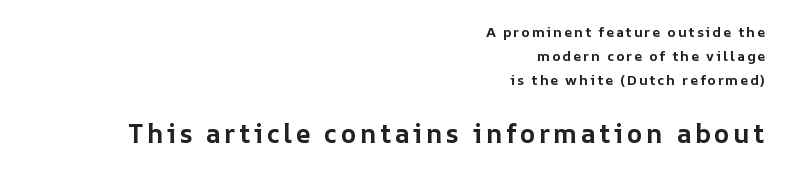
Visually, the bottom section dominates because its glyphs are scaled up. When letters stand straight like this, we call the style roman or upright. The passage shown is not underscored anywhere. Heavy, bold letterforms. Does the copy run flush right? Yes — the right margin is perfectly even.
